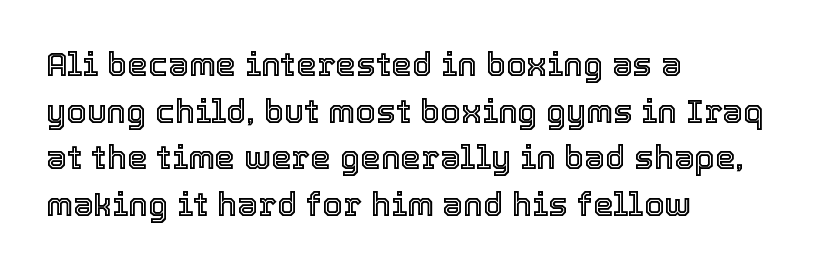
{"italic": "no", "width": "normal", "x_height": "medium", "monospaced": "no", "underline": "no", "align": "left", "line_spacing": "normal", "line_spacing_ratio": 1.41, "letter_spacing": "normal", "letter_spacing_em": 0.0, "glyph_px": 33}
